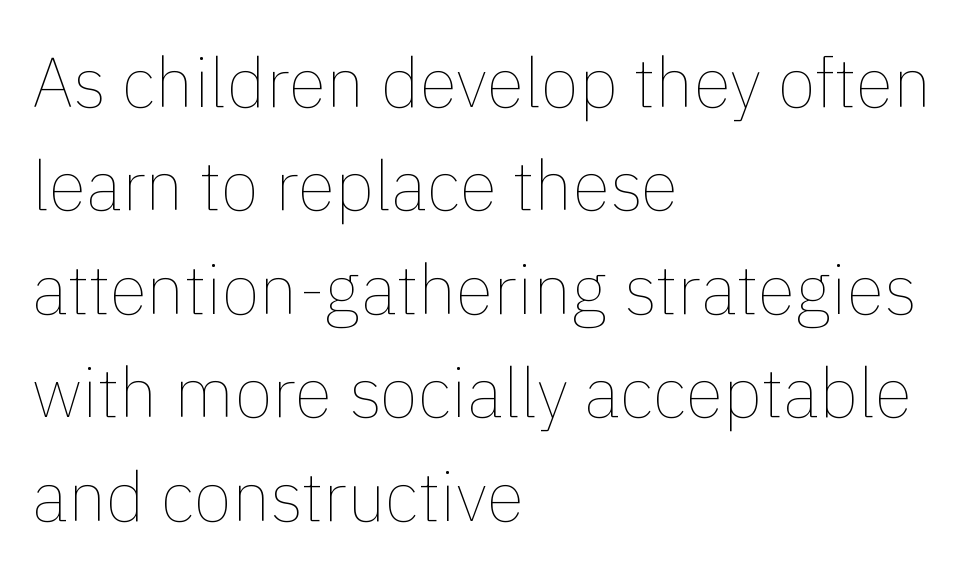
The image shows 69 px thin type, upright; set left-aligned, normal line spacing (1.5x), normal letter spacing, not underlined; low stroke contrast and a medium x-height.
